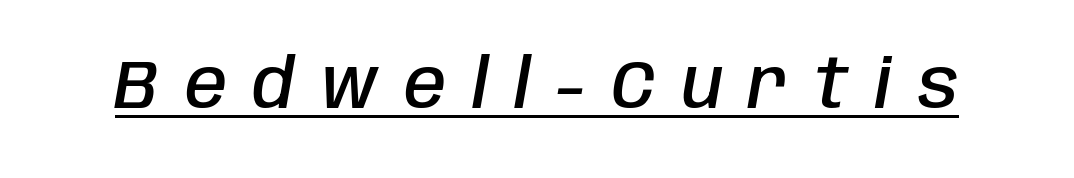
The specimen includes a rule beneath the text block's lines. Note the varied advance widths — an 'i' is clearly narrower than an 'm'. Its strokes are somewhat broadened, the hallmark of semibold type. Characters follow at a spacing far wider than the type designer built in. The letters are slanted; this is an italic face.
